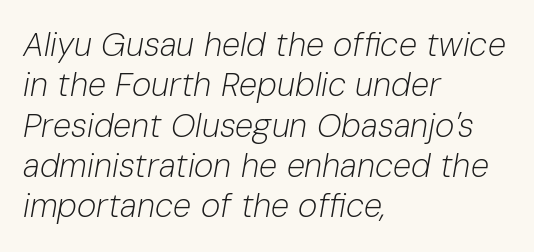
The image shows 33 px light type, italic (leaning right); set left-aligned, line spacing 1.22x, normal letter spacing, not underlined; low stroke contrast and a medium x-height.
